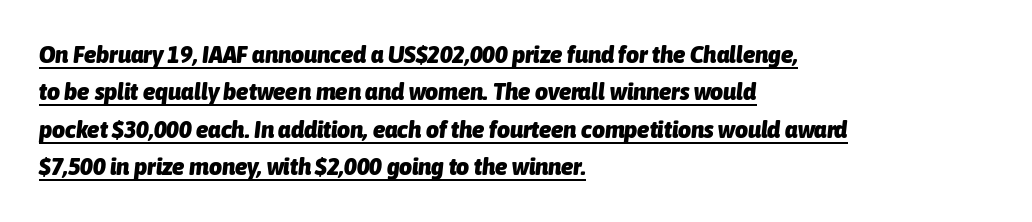
Q: Is the text bold? A: Yes.
Q: Is the text italic (slanted)? A: Yes, it leans right by about 6 degrees.
Q: Is the text underlined? A: Yes.
Q: How is the paragraph aligned? A: Left-aligned.
Q: Is the spacing between letters normal or unusually wide? A: Normal.
Q: Is the spacing between lines tight, normal or loose? A: Normal.
